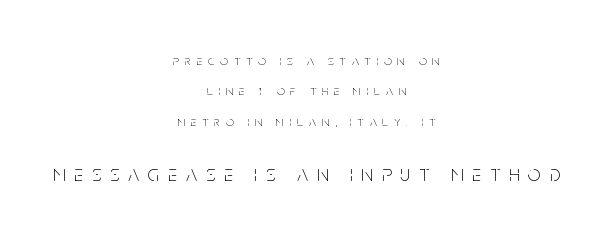
This reads as an unemphasized weight, regular at the heaviest. If you squint, the bottom block still reads clearly — it's the larger of the two. These lines stack symmetrically, like a column narrowing and widening about its center. There is plenty of visible air inserted between adjacent glyphs.
